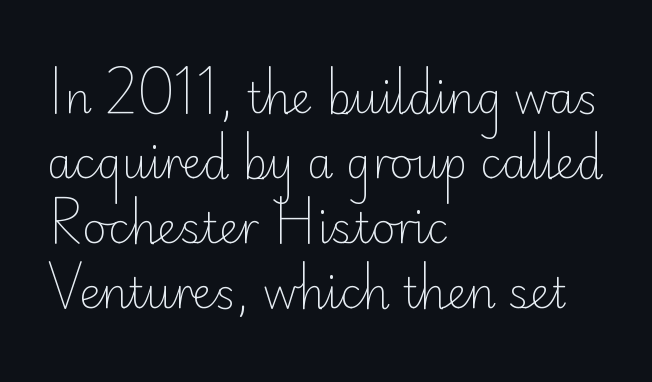
The strokes are not fattened; the text isn't bold. How would I describe the line gaps? Plain and ordinary. Compared with a centered layout, this one pins lines to the left instead. The horizontal fit of the characters is conventional and even. Letterform terminals end flat and unadorned throughout the passage.
